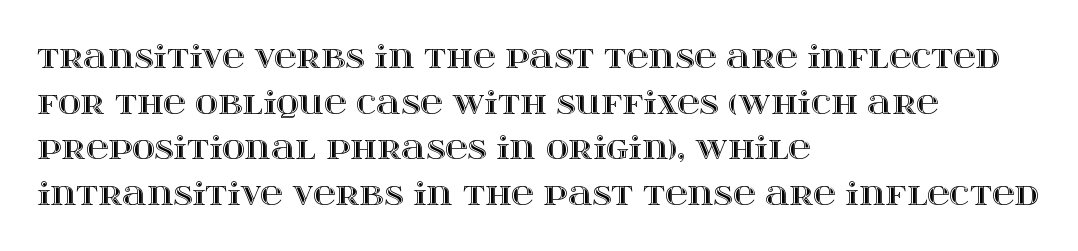
The image shows 31 px wide type, upright; set left-aligned, normal line spacing (1.47x), normal letter spacing, not underlined; a large x-height.
